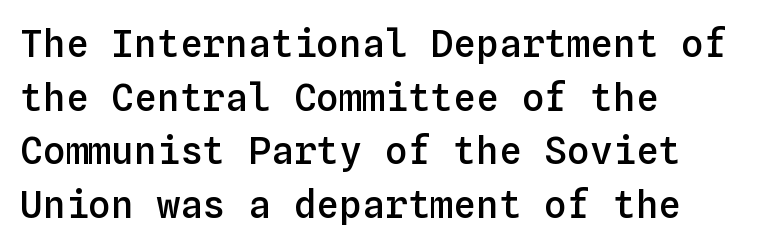
Only glyphs here, with clear space below each row. Notice how the stems are strictly vertical — no italics here. Horizontal alignment here is leftward, the default for most running prose. Tracking here is standard; glyphs follow each other at the usual distance. The face used here is monospaced, like something from a code editor. Is there much room between lines? A standard amount, neither cramped nor airy.
